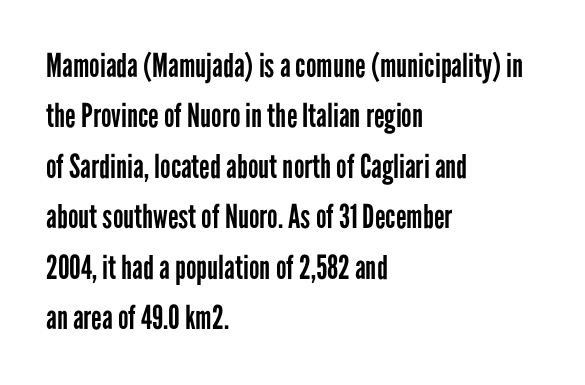
Quick note: interline space is typical. Do the letters lean? They stand straight. Font category for this specimen: sans-serif. You could not count columns in this text — the font is proportionally spaced. Visually the block forms a straight wall on the left and a jagged coastline on the right. A bare baseline throughout the passage.
